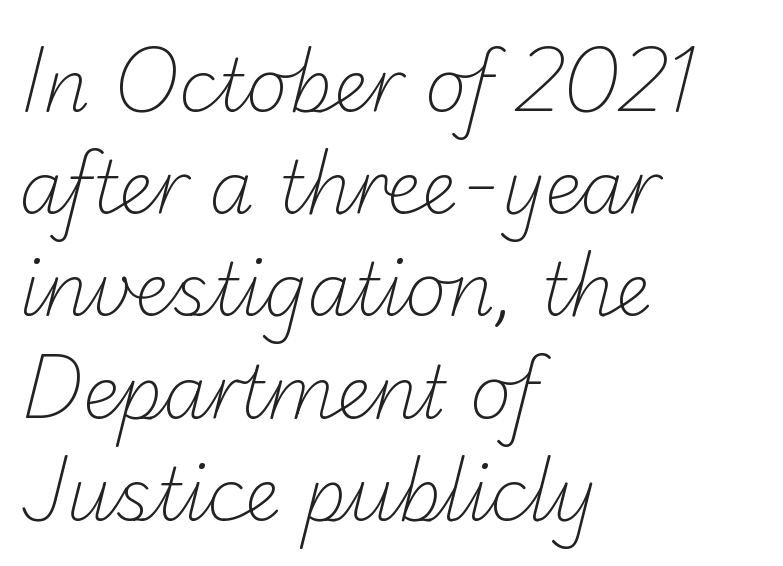
Q: Is the text bold? A: No.
Q: Is the typeface a serif or a sans-serif typeface? A: Sans-serif.
Q: Is the text underlined? A: No.
Q: How is the paragraph aligned? A: Left-aligned.
Q: Is the spacing between letters normal or unusually wide? A: Normal.
Q: Is the spacing between lines tight, normal or loose? A: Normal.
Q: Width (condensed, normal, or wide)? A: Normal.
Q: Stroke contrast? A: Low.
Q: x-height? A: Small.
Q: Monospaced? A: No.
